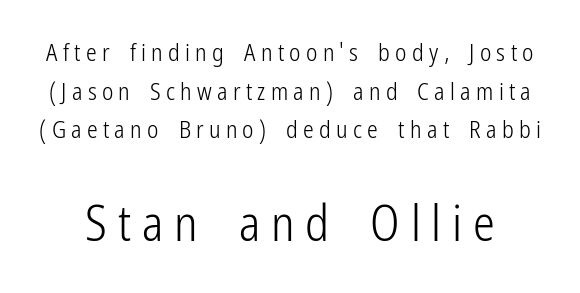
The image shows 49 px light, condensed sans-serif type, upright; set normal line spacing (1.61x), unusually wide letter spacing (+0.22 em), not underlined; the second (bottom) block is 2.04x larger; low stroke contrast and a medium x-height.
